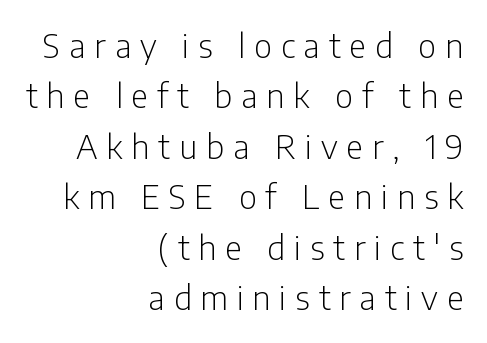
The face used here is proportionally spaced, like ordinary book or web type. Tracking value appears strongly positive — letters spread wide. Does the lettering tilt? It doesn't — this is upright. Grotesque or geometric, the face here clearly has no serifs. On a weight scale, this lands at 450 or below. Caption: multi-line text, flush right, ragged left.
